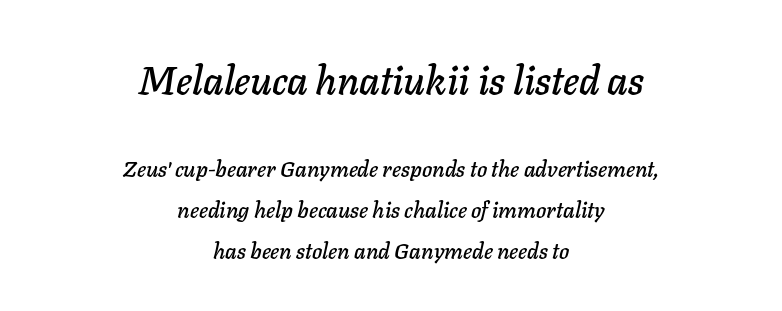
Look at the tracking — it's just the regular setting, nothing added. Quick note: italic. Size hierarchy here favors the leading block over the trailing one. A centered setting, common on invitations and titles, is used for this passage. A typesetter would call this proportional, since set widths differ per character. Bare-footed words on every line.
